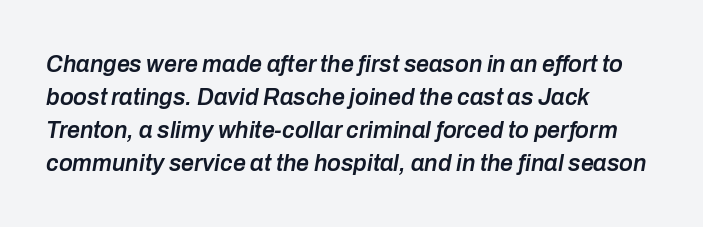
{"italic": "yes", "lean": "right", "slant_degrees": 10, "bold": "semi", "underline": "no", "align": "left", "line_spacing": "normal", "line_spacing_ratio": 1.43, "letter_spacing": "normal", "letter_spacing_em": 0.0, "glyph_px": 23}
